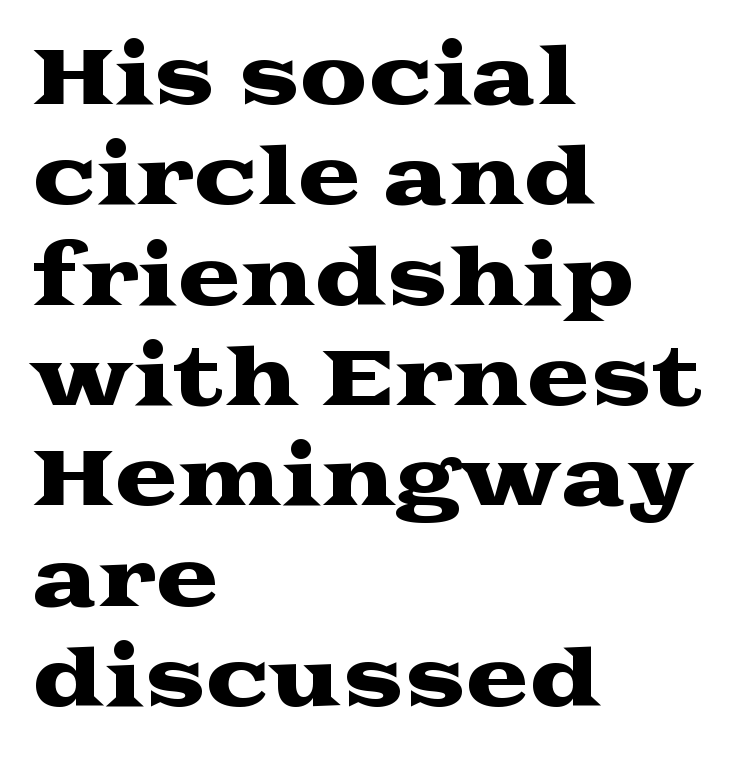
The image shows 76 px wide serif type, upright; set left-aligned, normal line spacing (1.32x), normal letter spacing, not underlined; medium stroke contrast and a medium x-height.
